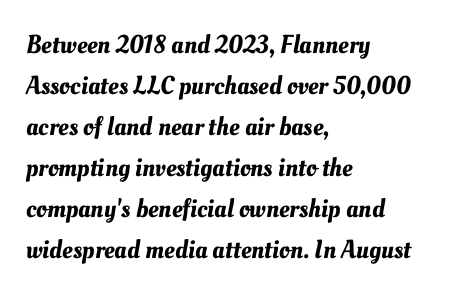
The line-height multiplier appears to be the usual default. Where is the straight margin? On the left. The specimen omits any rule beneath the text block's lines. Inter-character spacing is left at the font's built-in metrics.
